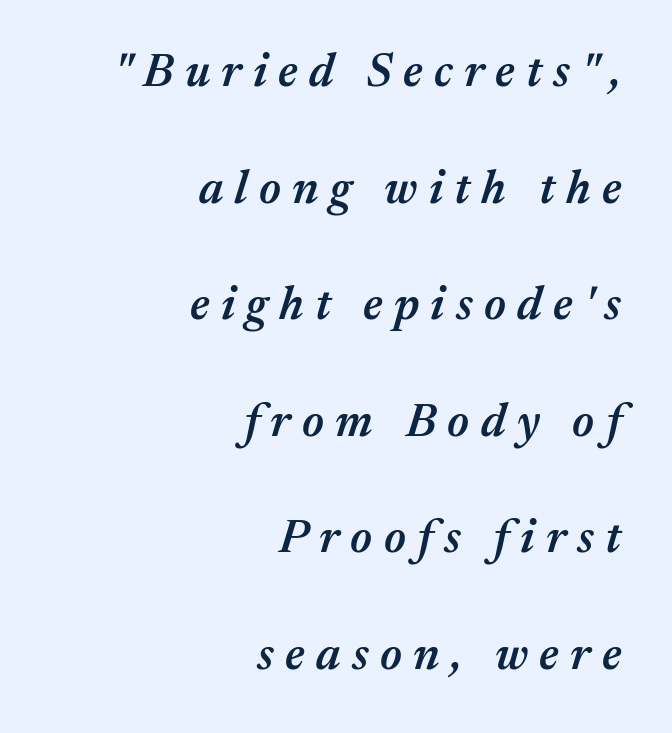
{"italic": "yes", "lean": "right", "slant_degrees": 17, "bold": "semi", "weight": "semibold", "width": "normal", "stroke_contrast": "medium", "x_height": "medium", "monospaced": "no", "underline": "no", "align": "right", "line_spacing": "loose", "line_spacing_ratio": 2.48, "letter_spacing": "wide", "letter_spacing_em": 0.24, "glyph_px": 47}
